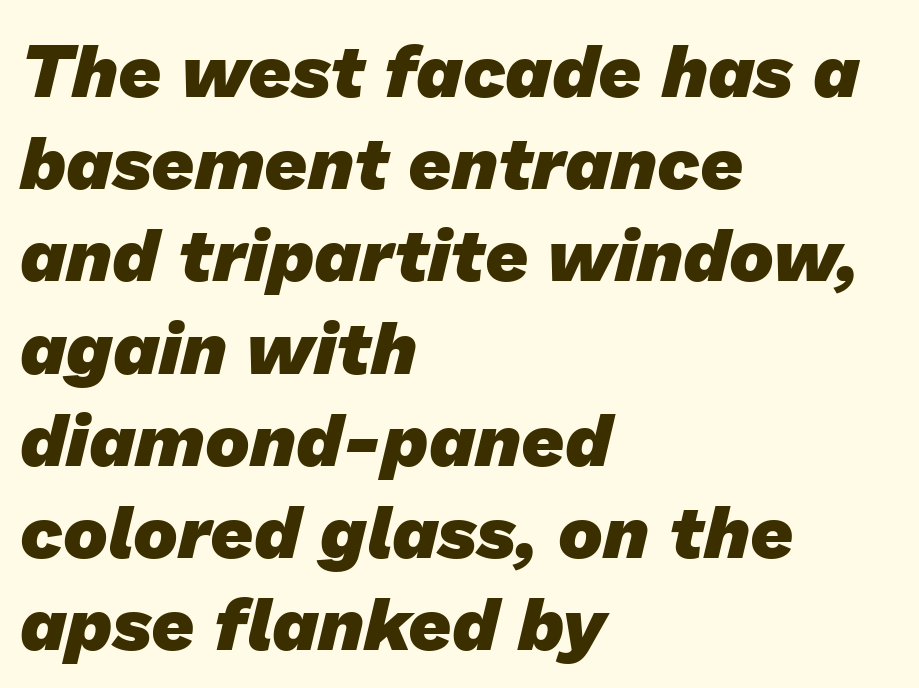
The image shows 75 px heavy sans-serif type; set left-aligned, line spacing 1.23x, normal letter spacing, not underlined; low stroke contrast and a medium x-height.
